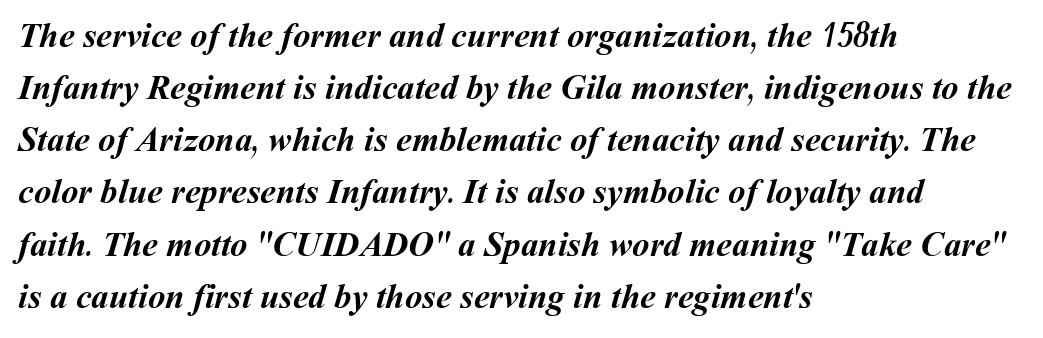
The image shows 35 px semibold type; set left-aligned, normal line spacing (1.49x), normal letter spacing, not underlined; medium stroke contrast and a medium x-height.
